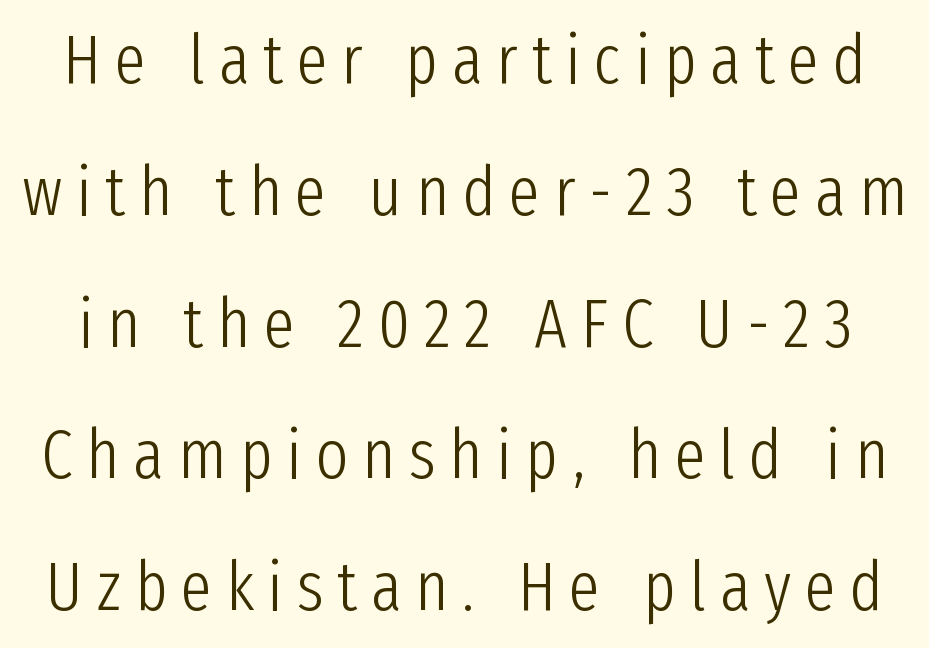
{"serif": "no", "italic": "no", "bold": "no", "weight": "light", "width": "condensed", "stroke_contrast": "low", "x_height": "medium", "monospaced": "no", "underline": "no", "line_spacing": "loose", "line_spacing_ratio": 1.91, "letter_spacing": "wide", "letter_spacing_em": 0.2, "glyph_px": 69}
